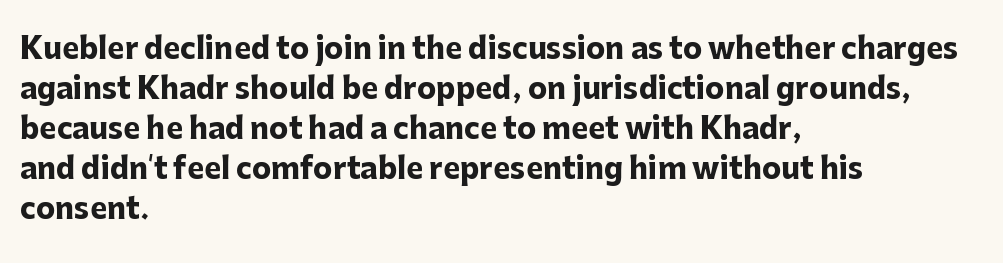
{"serif": "no", "italic": "no", "bold": "yes", "weight": "heavy", "width": "normal", "stroke_contrast": "low", "x_height": "medium", "monospaced": "no", "underline": "no", "align": "left", "line_spacing": "normal", "line_spacing_ratio": 1.38, "letter_spacing": "normal", "letter_spacing_em": 0.0, "glyph_px": 29}
